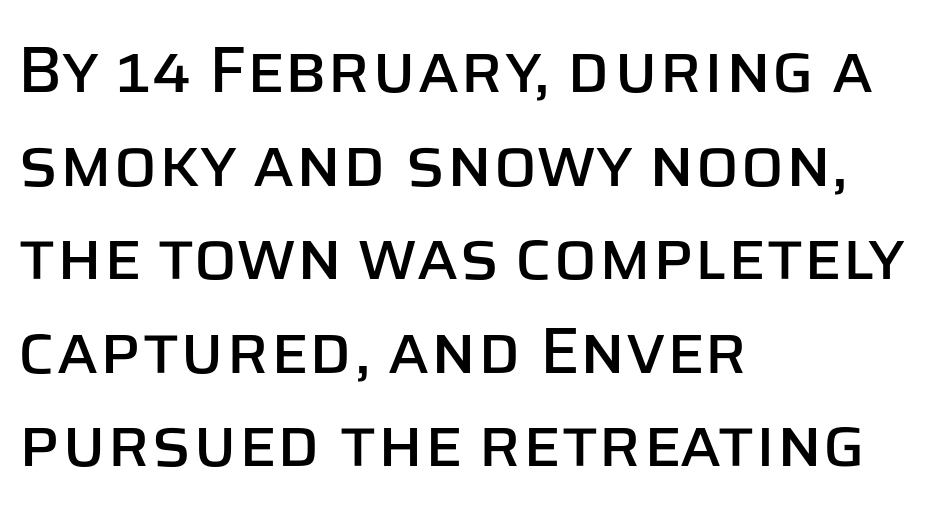
Q: Is the text italic (slanted)? A: No, it is upright.
Q: Is the typeface a serif or a sans-serif typeface? A: Sans-serif.
Q: Is the text underlined? A: No.
Q: How is the paragraph aligned? A: Left-aligned.
Q: Is the spacing between letters normal or unusually wide? A: Normal.
Q: Is the spacing between lines tight, normal or loose? A: Normal.
Q: Width (condensed, normal, or wide)? A: Normal.
Q: Stroke contrast? A: Low.
Q: x-height? A: Large.
Q: Monospaced? A: No.
